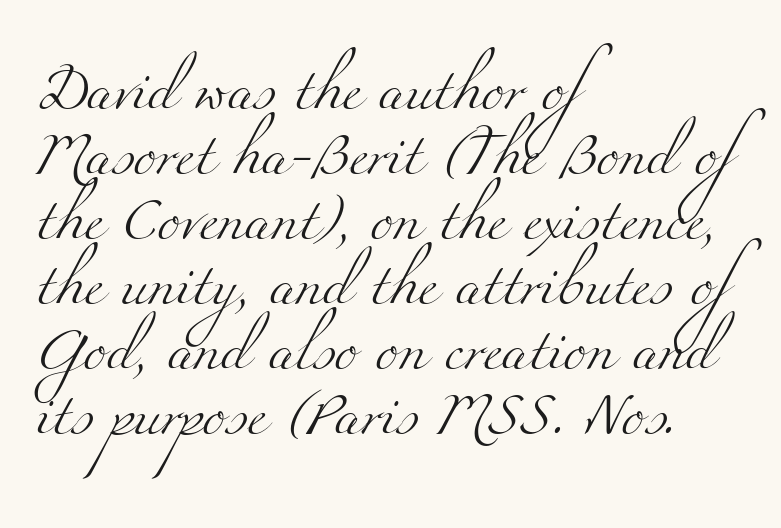
Q: Is the text bold? A: No.
Q: Is the text underlined? A: No.
Q: How is the paragraph aligned? A: Left-aligned.
Q: Is the spacing between letters normal or unusually wide? A: Normal.
Q: Is the spacing between lines tight, normal or loose? A: Normal.
Q: Width (condensed, normal, or wide)? A: Wide.
Q: Stroke contrast? A: Medium.
Q: x-height? A: Small.
Q: Monospaced? A: No.
